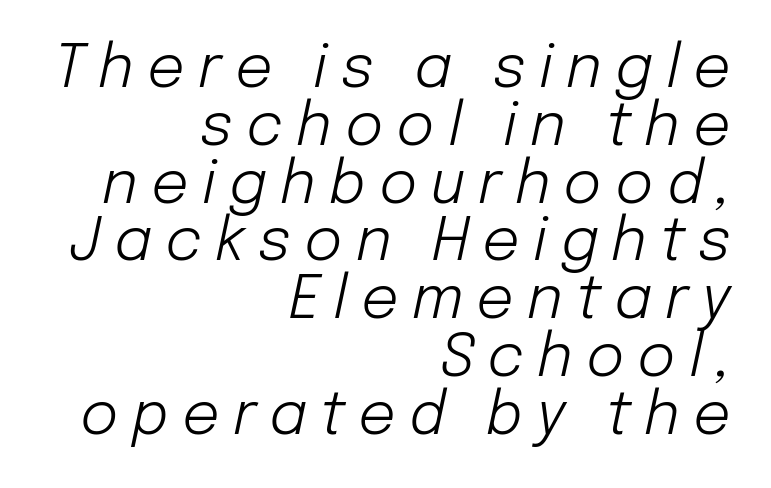
A typesetter would call this leading minimal, almost set solid. Think of a printed novel: that variable character pitch is what you see here. Just letters on the line, the space beneath them empty. The typesetter chose a ragged-left arrangement here. Compared with a typical body face, this is equally light or lighter still. Rendered with sloped, italic letterforms.
